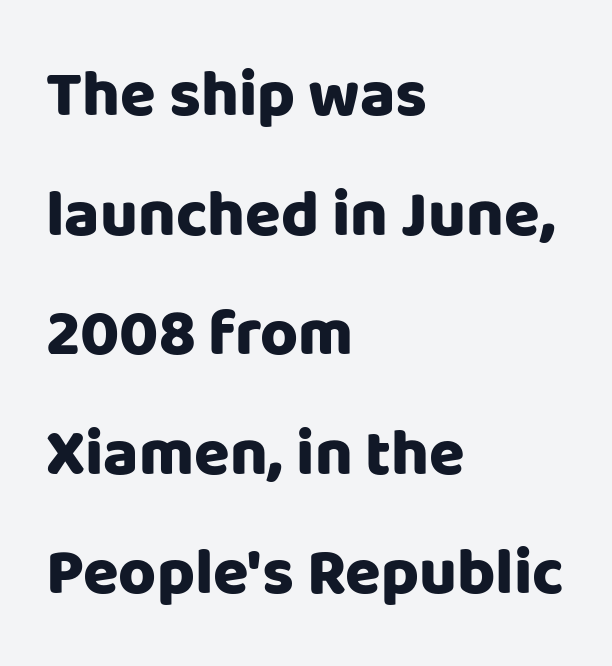
The sample has been set heavy, in full bold. Does extra space separate the letters? No, they use regular spacing. These lines stack with their left ends in a neat column. A typesetter would mark this as roman, not italic. Just letters on the line, the space beneath them empty.
